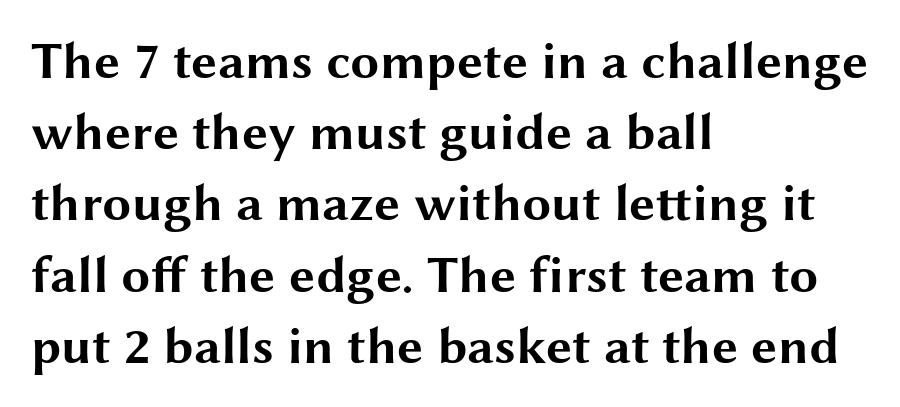
The strip under each line holds only bare page. The letters advance in unequal steps, a hallmark of proportional type. Short note: letters normally spaced. Quick note: not italic, upright. The lines sit at an ordinary, default distance from one another.
